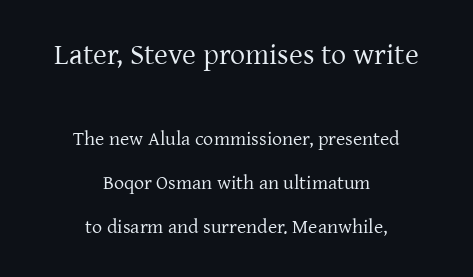
{"serif": "yes", "italic": "no", "bold": "no", "weight": "regular", "width": "normal", "stroke_contrast": "low", "x_height": "medium", "monospaced": "no", "underline": "no", "align": "center", "line_spacing": "loose", "line_spacing_ratio": 2.18, "letter_spacing": "normal", "letter_spacing_em": 0.0, "larger_block": "first", "size_ratio": 1.5, "glyph_px": 30}
